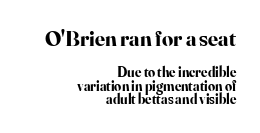
{"italic": "no", "bold": "yes", "underline": "no", "align": "right", "line_spacing": "tight", "line_spacing_ratio": 0.97, "letter_spacing": "normal", "letter_spacing_em": 0.0, "larger_block": "first", "size_ratio": 1.57, "glyph_px": 22}
